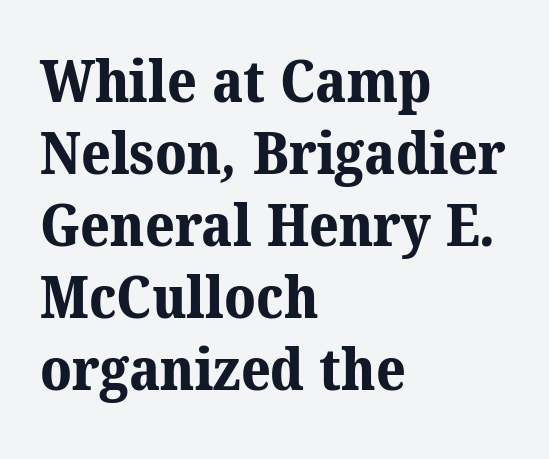
{"serif": "yes", "bold": "yes", "weight": "bold", "width": "normal", "stroke_contrast": "medium", "x_height": "medium", "monospaced": "no", "underline": "no", "align": "left", "line_spacing_ratio": 1.24, "letter_spacing": "normal", "letter_spacing_em": 0.0, "glyph_px": 58}
